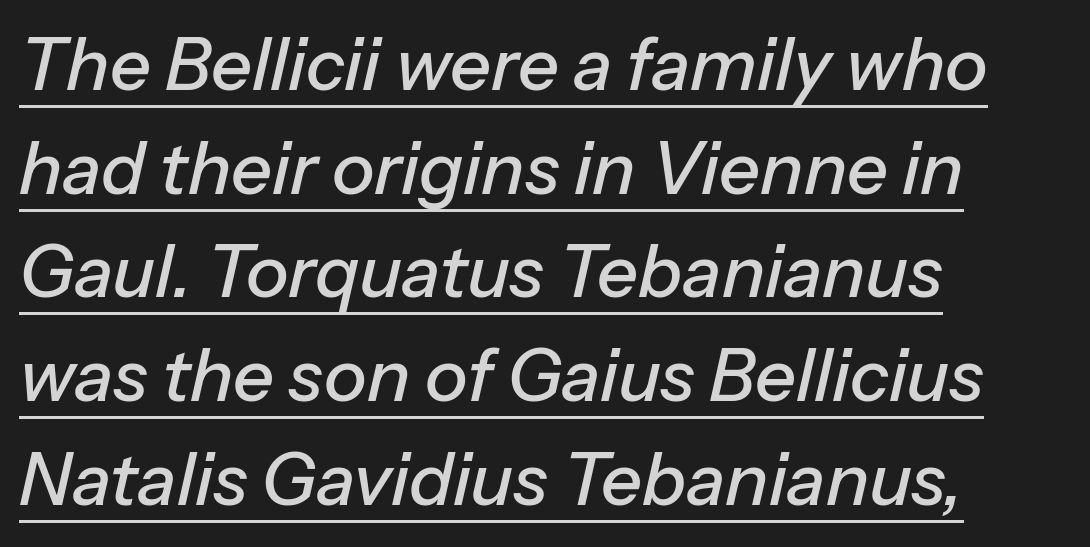
Q: Is the text italic (slanted)? A: Yes, it leans right by about 13 degrees.
Q: Is the text underlined? A: Yes.
Q: How is the paragraph aligned? A: Left-aligned.
Q: Is the spacing between letters normal or unusually wide? A: Normal.
Q: Is the spacing between lines tight, normal or loose? A: Normal.
Q: Width (condensed, normal, or wide)? A: Normal.
Q: Stroke contrast? A: Low.
Q: x-height? A: Medium.
Q: Monospaced? A: No.
